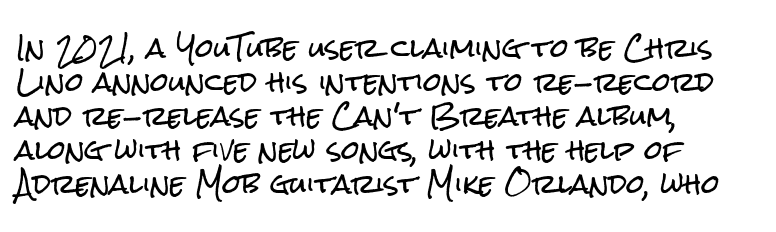
The passage is arranged the way most books set body copy — flush left. This is roman type, the default non-slanted kind. The rows are spaced the way most documents space them. The letterforms sit shoulder to shoulder at normal distance. Honestly, there is no underline to notice here at all.
